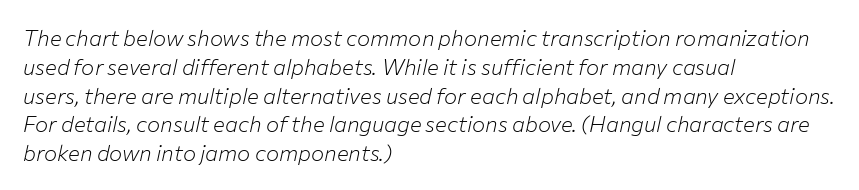
{"italic": "yes", "lean": "right", "slant_degrees": 12, "bold": "no", "underline": "no", "align": "left", "line_spacing": "normal", "line_spacing_ratio": 1.31, "letter_spacing": "normal", "letter_spacing_em": 0.0, "glyph_px": 22}
